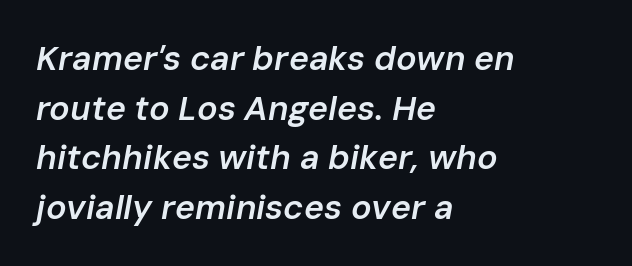
Proportional: the letters do not fall into vertical columns. The type is set solid horizontally, with unmodified tracking. Honestly, the row spacing looks completely unremarkable. The specimen reads as italic at a glance. Plain, unruled lines of type.
